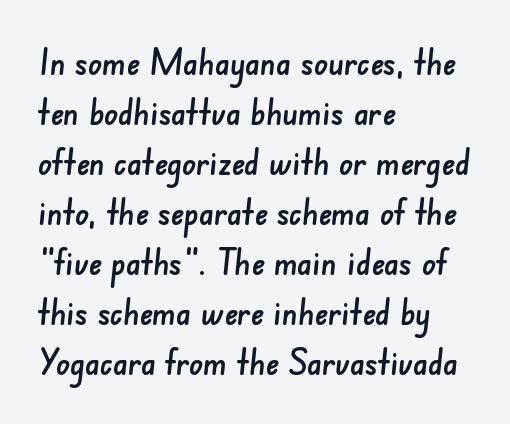
Q: Is the typeface a serif or a sans-serif typeface? A: Sans-serif.
Q: Is the text underlined? A: No.
Q: How is the paragraph aligned? A: Left-aligned.
Q: Is the spacing between letters normal or unusually wide? A: Normal.
Q: Is the spacing between lines tight, normal or loose? A: Normal.
Q: Width (condensed, normal, or wide)? A: Normal.
Q: Stroke contrast? A: Low.
Q: x-height? A: Small.
Q: Monospaced? A: No.
